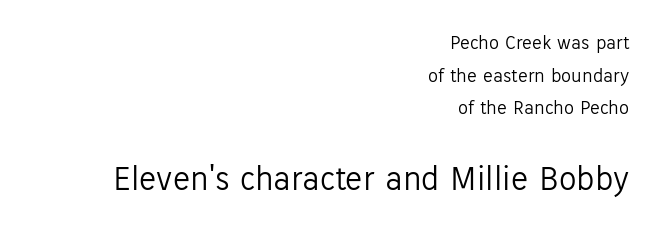
Q: Is the text bold? A: No.
Q: Is the text italic (slanted)? A: No, it is upright.
Q: Is the typeface a serif or a sans-serif typeface? A: Sans-serif.
Q: Is the text underlined? A: No.
Q: How is the paragraph aligned? A: Right-aligned.
Q: Is the spacing between letters normal or unusually wide? A: Normal.
Q: Is the spacing between lines tight, normal or loose? A: Normal.
Q: Which block of text is set in a larger size, the first (top) or the second (bottom)? A: The second (bottom) one.
Q: Width (condensed, normal, or wide)? A: Normal.
Q: Stroke contrast? A: Low.
Q: x-height? A: Medium.
Q: Monospaced? A: No.
